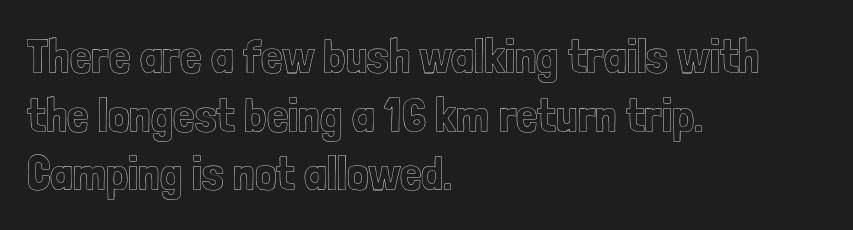
The image shows 48 px condensed type, upright; set left-aligned, line spacing 1.22x, normal letter spacing, not underlined; a medium x-height.
